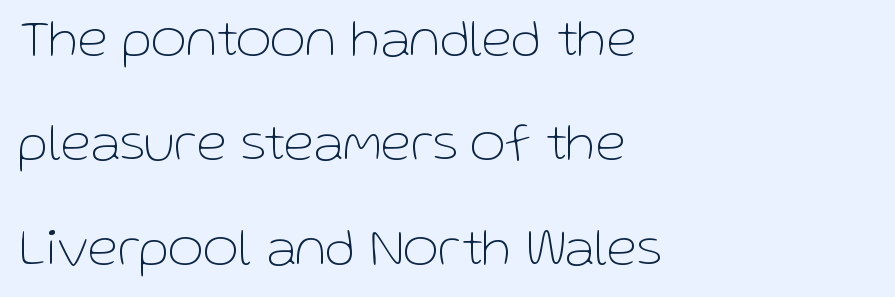
The image shows 55 px thin sans-serif type, upright; set left-aligned, loose line spacing (1.9x), normal letter spacing, not underlined; low stroke contrast and a medium x-height.
